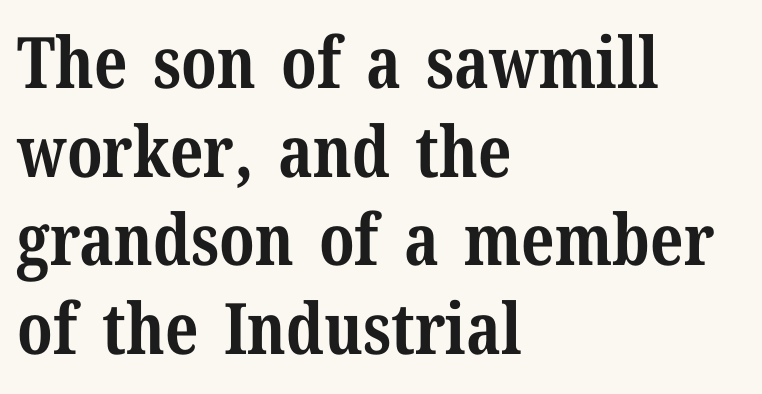
{"serif": "yes", "italic": "no", "bold": "yes", "weight": "bold", "width": "normal", "stroke_contrast": "medium", "x_height": "medium", "monospaced": "no", "underline": "no", "align": "left", "line_spacing": "normal", "line_spacing_ratio": 1.25, "letter_spacing": "normal", "letter_spacing_em": 0.0, "glyph_px": 71}
